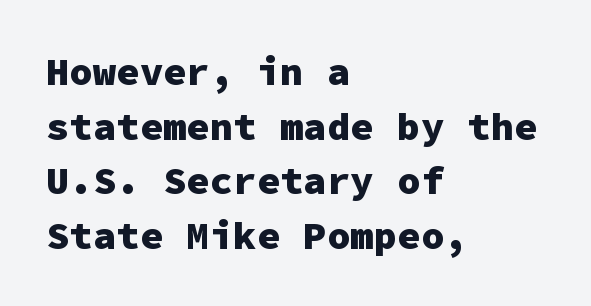
{"serif": "no", "italic": "no", "bold": "yes", "weight": "heavy", "width": "normal", "stroke_contrast": "low", "x_height": "medium", "monospaced": "yes", "underline": "no", "align": "left", "line_spacing": "normal", "line_spacing_ratio": 1.4, "letter_spacing": "normal", "letter_spacing_em": 0.0, "glyph_px": 39}
